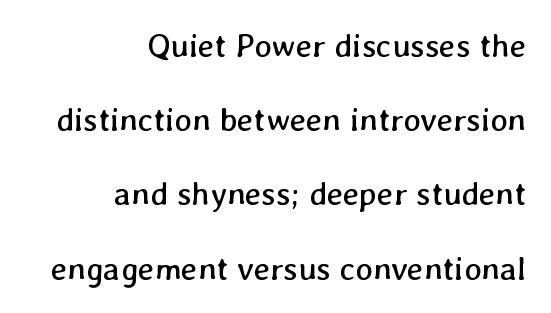
{"bold": "no", "weight": "regular", "width": "normal", "stroke_contrast": "low", "x_height": "medium", "monospaced": "no", "underline": "no", "align": "right", "line_spacing": "loose", "line_spacing_ratio": 2.25, "letter_spacing": "normal", "letter_spacing_em": 0.0, "glyph_px": 33}
